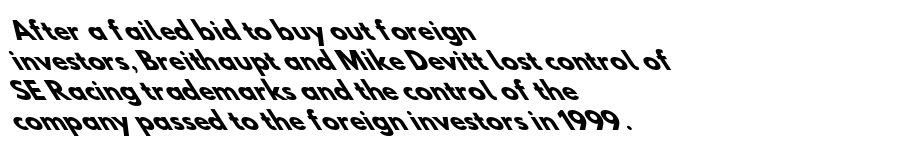
Q: Is the text bold? A: Yes.
Q: Is the text underlined? A: No.
Q: How is the paragraph aligned? A: Left-aligned.
Q: Is the spacing between letters normal or unusually wide? A: Normal.
Q: Is the spacing between lines tight, normal or loose? A: Normal.
